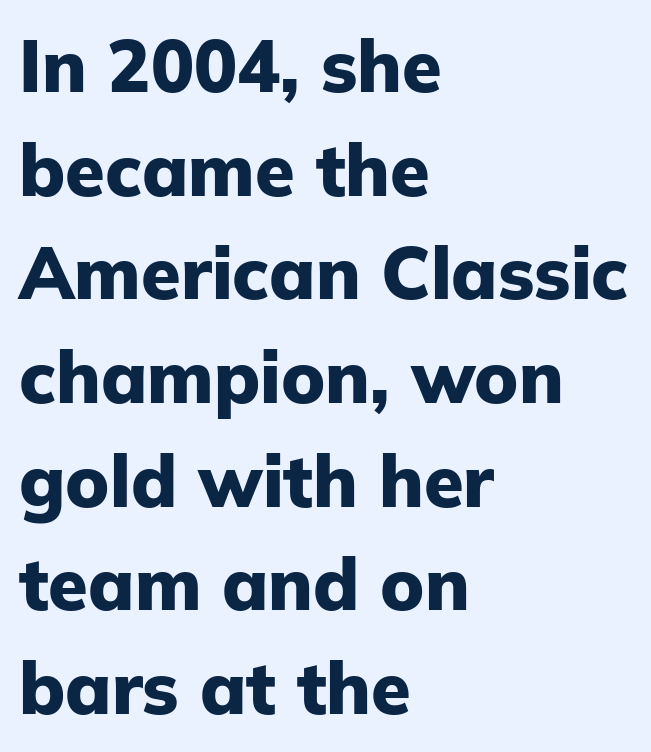
{"serif": "no", "italic": "no", "bold": "yes", "weight": "heavy", "width": "normal", "stroke_contrast": "low", "x_height": "medium", "monospaced": "no", "underline": "no", "align": "left", "line_spacing": "normal", "line_spacing_ratio": 1.44, "letter_spacing": "normal", "letter_spacing_em": 0.0, "glyph_px": 72}
